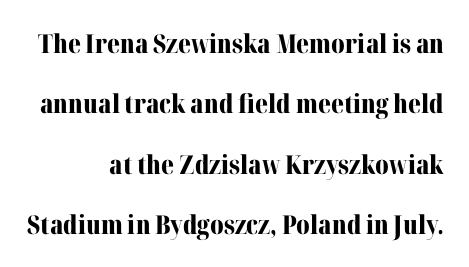
{"italic": "no", "bold": "yes", "underline": "no", "line_spacing": "loose", "line_spacing_ratio": 2.32, "letter_spacing": "normal", "letter_spacing_em": 0.0, "glyph_px": 26}
